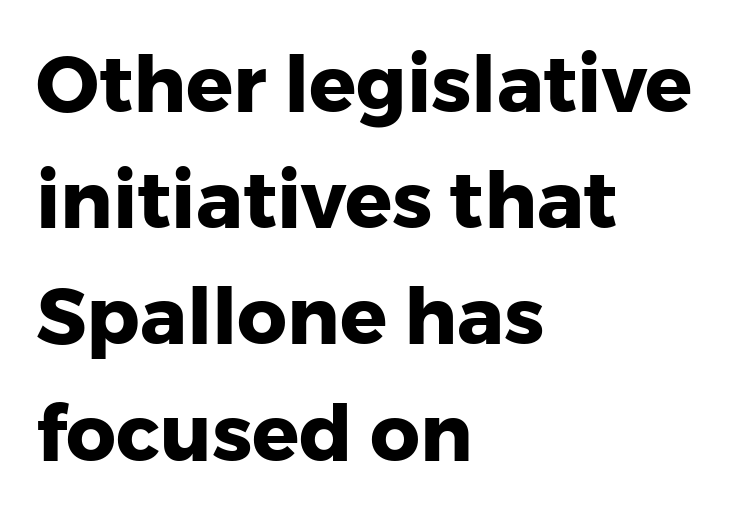
The image shows 78 px heavy sans-serif type, upright; set left-aligned, normal line spacing (1.49x), normal letter spacing, not underlined; low stroke contrast and a medium x-height.
